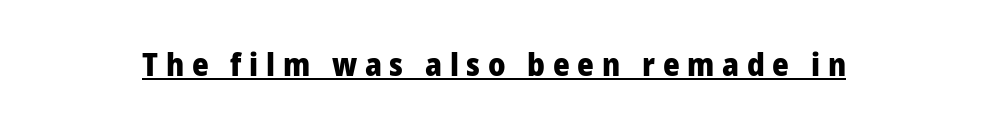
Q: Is the text bold? A: Yes.
Q: Is the text italic (slanted)? A: No, it is upright.
Q: Is the typeface a serif or a sans-serif typeface? A: Sans-serif.
Q: Is the text underlined? A: Yes.
Q: Is the spacing between letters normal or unusually wide? A: Unusually wide.
Q: Width (condensed, normal, or wide)? A: Normal.
Q: Stroke contrast? A: Low.
Q: x-height? A: Medium.
Q: Monospaced? A: No.
